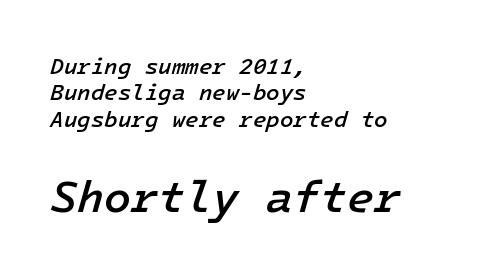
{"italic": "yes", "lean": "right", "slant_degrees": 16, "bold": "semi", "weight": "semibold", "width": "normal", "stroke_contrast": "low", "x_height": "medium", "underline": "no", "align": "left", "line_spacing_ratio": 1.2, "letter_spacing": "normal", "letter_spacing_em": 0.0, "larger_block": "second", "size_ratio": 2.0, "glyph_px": 44}
